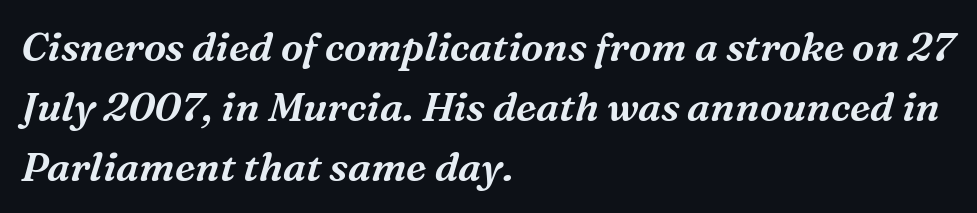
{"serif": "yes", "italic": "yes", "lean": "right", "slant_degrees": 16, "width": "normal", "stroke_contrast": "medium", "x_height": "medium", "monospaced": "no", "underline": "no", "align": "left", "line_spacing": "normal", "line_spacing_ratio": 1.5, "letter_spacing": "normal", "letter_spacing_em": 0.0, "glyph_px": 40}
